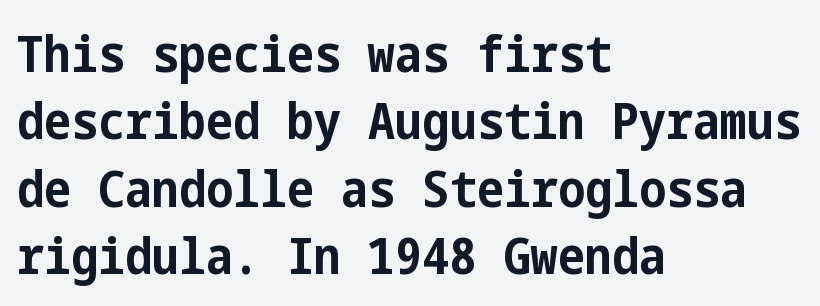
Q: Is the text bold? A: Yes.
Q: Is the text italic (slanted)? A: No, it is upright.
Q: Is the typeface a serif or a sans-serif typeface? A: Sans-serif.
Q: Is the text underlined? A: No.
Q: How is the paragraph aligned? A: Left-aligned.
Q: Is the spacing between letters normal or unusually wide? A: Normal.
Q: Is the spacing between lines tight, normal or loose? A: Normal.
Q: Width (condensed, normal, or wide)? A: Condensed.
Q: Stroke contrast? A: Low.
Q: x-height? A: Medium.
